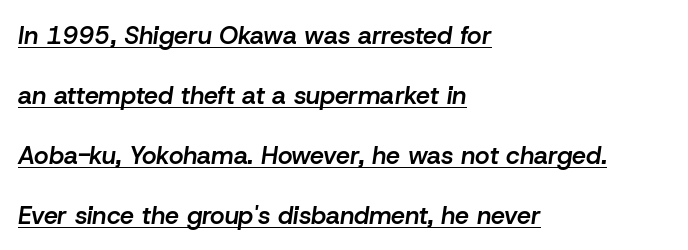
The image shows 25 px text type, italic (leaning right); set left-aligned, loose line spacing (2.4x), normal letter spacing, underlined.
